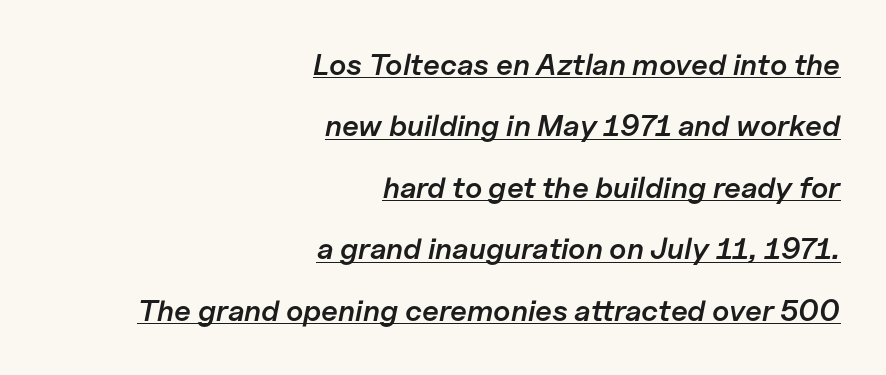
{"italic": "yes", "lean": "right", "slant_degrees": 11, "bold": "semi", "weight": "semibold", "width": "normal", "stroke_contrast": "low", "x_height": "medium", "monospaced": "no", "underline": "yes", "align": "right", "line_spacing": "loose", "line_spacing_ratio": 2.05, "letter_spacing": "normal", "letter_spacing_em": 0.0, "glyph_px": 30}
